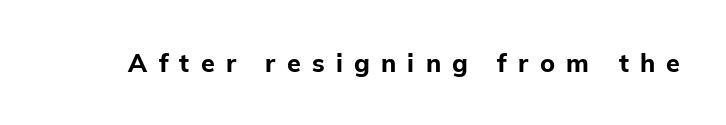
{"italic": "no", "bold": "yes", "underline": "no", "letter_spacing": "wide", "letter_spacing_em": 0.45, "glyph_px": 25}
